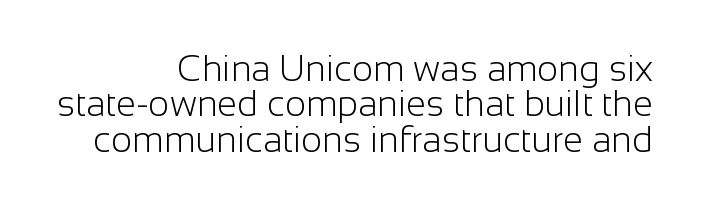
These lines stack with their right ends in a neat column. Whoever set this chose condensed vertical rhythm over breathing room. This sample has the flowing, uneven cadence of proportional lettering. The lettering stays uniformly vertical, giving the passage a roman look.
